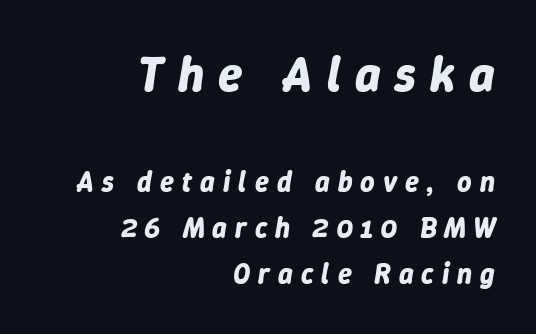
{"italic": "yes", "lean": "right", "slant_degrees": 9, "bold": "yes", "weight": "bold", "width": "normal", "stroke_contrast": "low", "x_height": "medium", "monospaced": "no", "underline": "no", "align": "right", "line_spacing": "normal", "line_spacing_ratio": 1.66, "letter_spacing": "wide", "letter_spacing_em": 0.29, "larger_block": "first", "size_ratio": 1.75, "glyph_px": 49}
